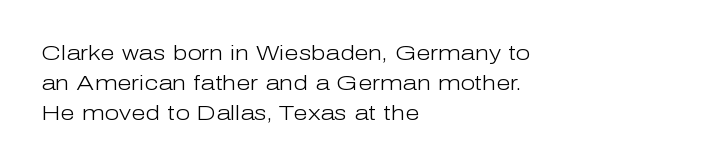
Q: Is the text bold? A: No.
Q: Is the text italic (slanted)? A: No, it is upright.
Q: Is the text underlined? A: No.
Q: How is the paragraph aligned? A: Left-aligned.
Q: Is the spacing between letters normal or unusually wide? A: Normal.
Q: Is the spacing between lines tight, normal or loose? A: Normal.
